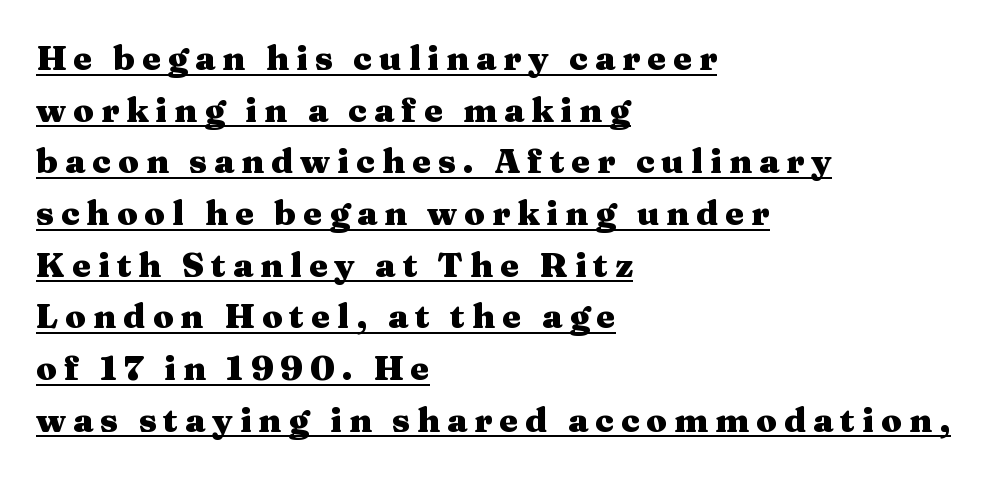
{"serif": "yes", "italic": "no", "bold": "yes", "weight": "heavy", "width": "wide", "stroke_contrast": "medium", "x_height": "medium", "monospaced": "no", "underline": "yes", "align": "left", "line_spacing": "normal", "line_spacing_ratio": 1.52, "letter_spacing": "wide", "letter_spacing_em": 0.2, "glyph_px": 34}
